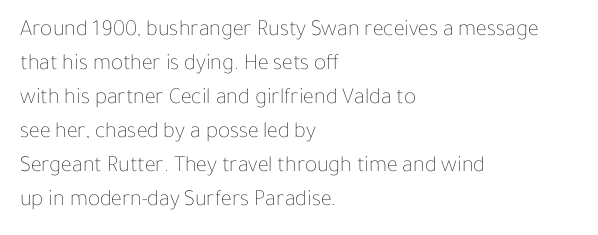
The image shows 23 px text type, upright; set left-aligned, normal line spacing (1.48x), normal letter spacing, not underlined.
